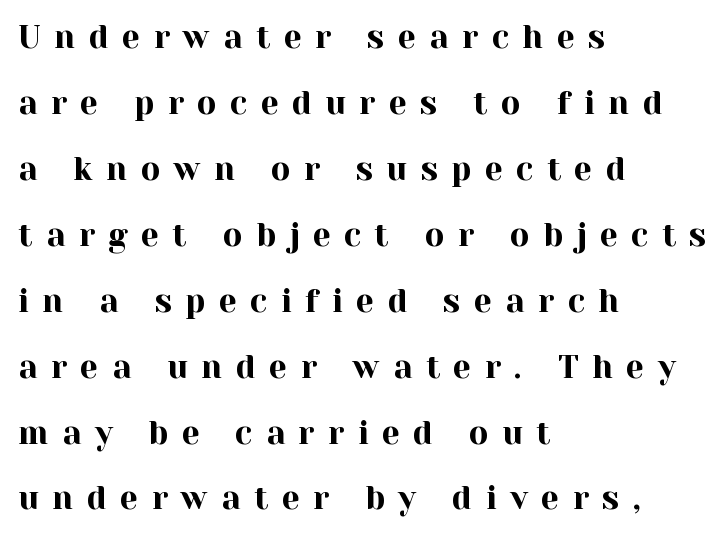
Q: Is the text italic (slanted)? A: No, it is upright.
Q: Is the typeface a serif or a sans-serif typeface? A: Serif.
Q: Is the text underlined? A: No.
Q: How is the paragraph aligned? A: Left-aligned.
Q: Is the spacing between letters normal or unusually wide? A: Unusually wide.
Q: Is the spacing between lines tight, normal or loose? A: Loose.
Q: Width (condensed, normal, or wide)? A: Normal.
Q: x-height? A: Medium.
Q: Monospaced? A: No.
